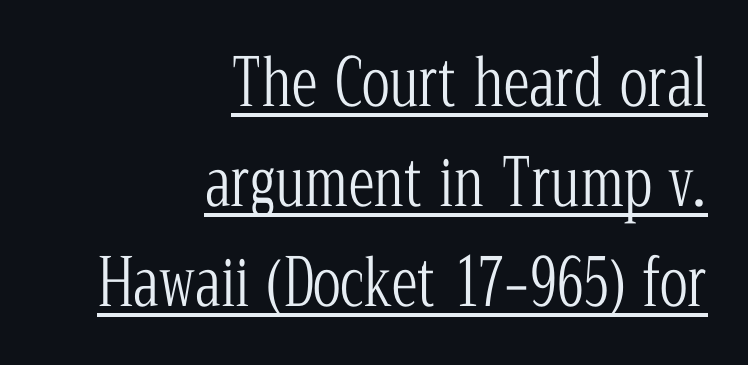
{"serif": "yes", "italic": "no", "bold": "no", "weight": "light", "width": "condensed", "stroke_contrast": "low", "x_height": "medium", "monospaced": "no", "underline": "yes", "align": "right", "line_spacing": "normal", "line_spacing_ratio": 1.54, "letter_spacing": "normal", "letter_spacing_em": 0.0, "glyph_px": 65}
